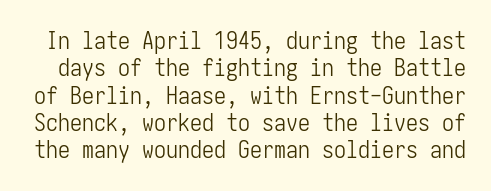
Q: Is the text bold? A: No.
Q: Is the text italic (slanted)? A: No, it is upright.
Q: Is the text underlined? A: No.
Q: Is the spacing between letters normal or unusually wide? A: Normal.
Q: Is the spacing between lines tight, normal or loose? A: Tight.
